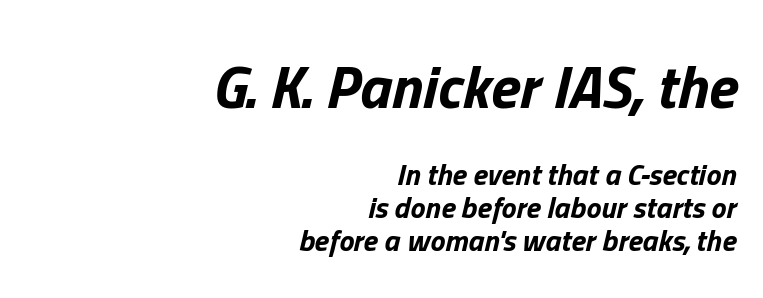
The passage shown has conventional tracking throughout. The space beneath each line is pristine and unruled. This sample trades vertical openness for compactness between lines. The passage shown is typed in a proportional face where columns would drift. Emphasis by weight is at full strength: bold.
